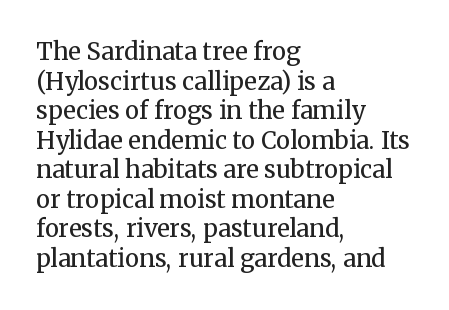
The image shows 24 px text type, upright; set left-aligned, line spacing 1.23x, normal letter spacing, not underlined.
